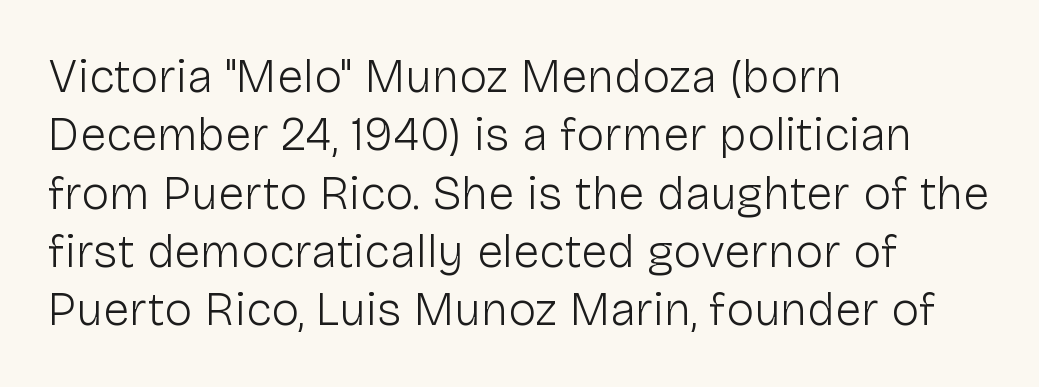
The image shows 47 px light sans-serif type, upright; set left-aligned, line spacing 1.24x, normal letter spacing, not underlined; low stroke contrast and a medium x-height.
